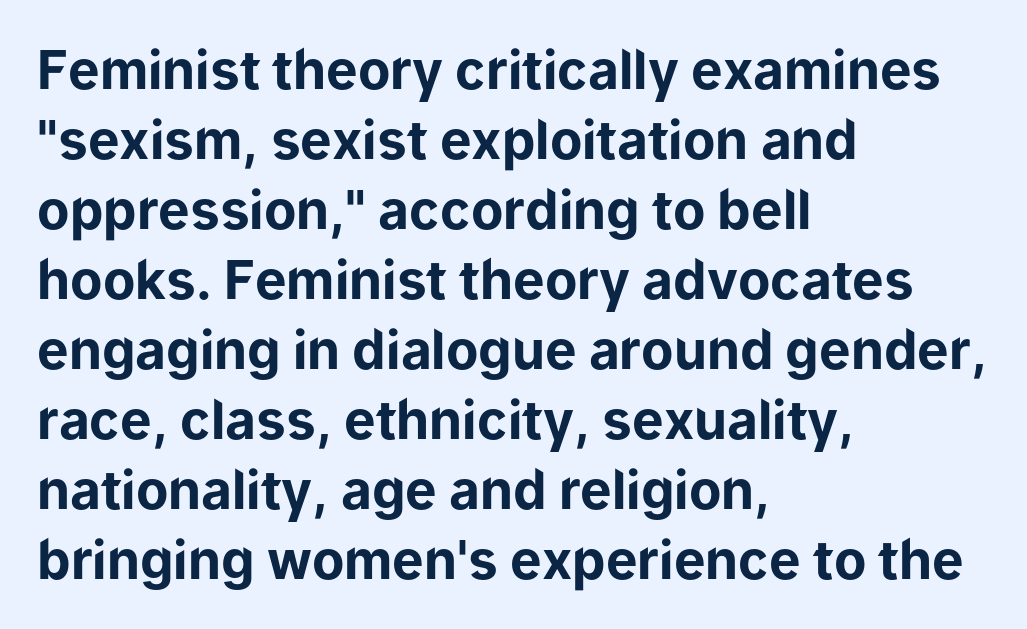
{"serif": "no", "italic": "no", "bold": "yes", "weight": "bold", "width": "normal", "stroke_contrast": "low", "x_height": "medium", "monospaced": "no", "underline": "no", "align": "left", "line_spacing": "normal", "line_spacing_ratio": 1.32, "letter_spacing": "normal", "letter_spacing_em": 0.0, "glyph_px": 53}
